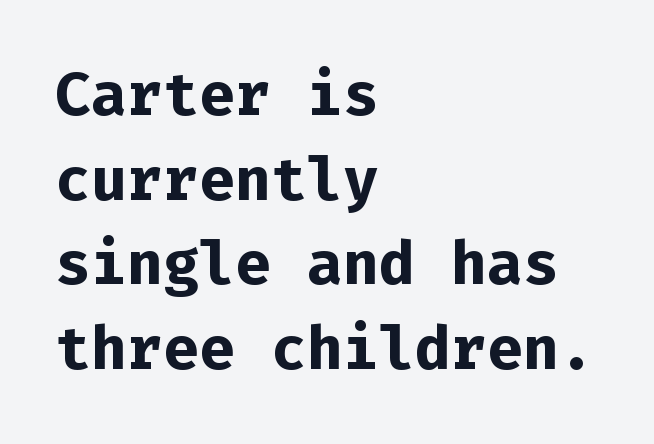
{"serif": "no", "italic": "no", "bold": "yes", "weight": "bold", "width": "normal", "stroke_contrast": "low", "x_height": "medium", "monospaced": "yes", "underline": "no", "align": "left", "line_spacing": "normal", "line_spacing_ratio": 1.41, "letter_spacing": "normal", "letter_spacing_em": 0.0, "glyph_px": 60}
